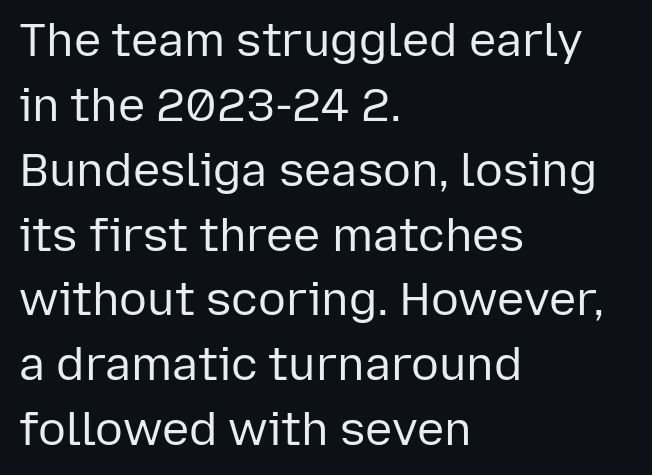
Leading: standard. Nothing sits at the stroke ends, so this counts as sans-serif. Quick note: not italic, upright. A clean baseline with only descenders dipping below it.
